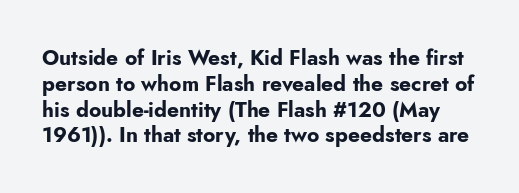
Q: Is the text bold? A: Yes.
Q: Is the text italic (slanted)? A: No, it is upright.
Q: Is the text underlined? A: No.
Q: Is the spacing between letters normal or unusually wide? A: Normal.
